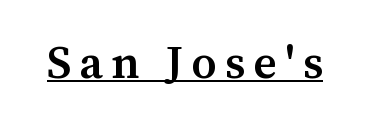
Compared with undecorated copy, this sample adds a rule below the words. A typesetter would label this face a serif. Posture: straight, roman, zero tilt. Each letter keeps its own natural width here, so spacing adapts to shape. Every letter is mildly thick-stroked: semibold rather than bold.
